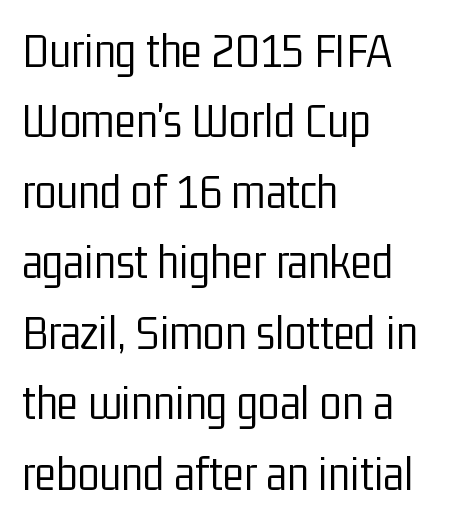
How are the letters spaced? Ordinarily, with no added tracking. This rendering features lettering with no underline. Is there any slant? The stems are plumb. The rows are spaced the way most documents space them. The letters advance in unequal steps, a hallmark of proportional type.
